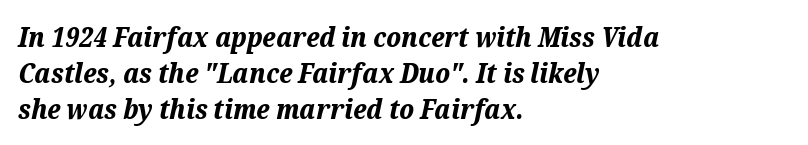
The image shows 27 px bold type, italic (leaning right); set left-aligned, normal line spacing (1.33x), normal letter spacing, not underlined.
